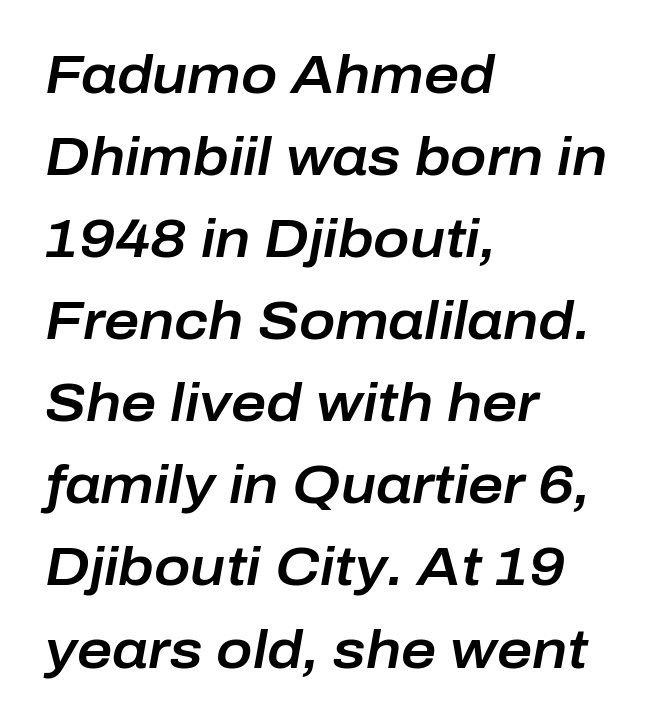
Varying glyph widths throughout — classic text-font behaviour. The compositor pushed each line to the left boundary. The vertical gap from one line to the next is medium. The letters sit at their default tracking, neither squeezed nor spread.
